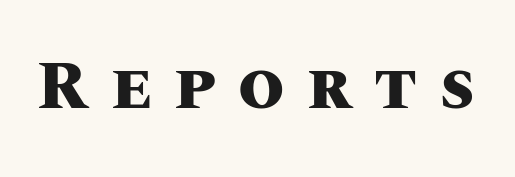
{"italic": "no", "bold": "yes", "weight": "heavy", "width": "normal", "stroke_contrast": "medium", "x_height": "large", "monospaced": "no", "underline": "no", "letter_spacing": "wide", "letter_spacing_em": 0.33, "glyph_px": 67}
